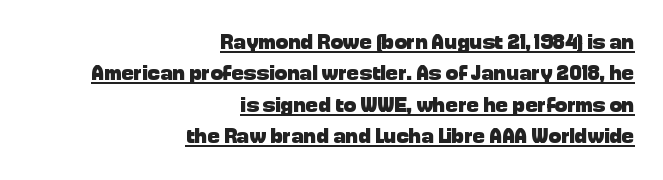
The image shows 21 px bold type, upright; set right-aligned, normal line spacing (1.5x), normal letter spacing, underlined.
